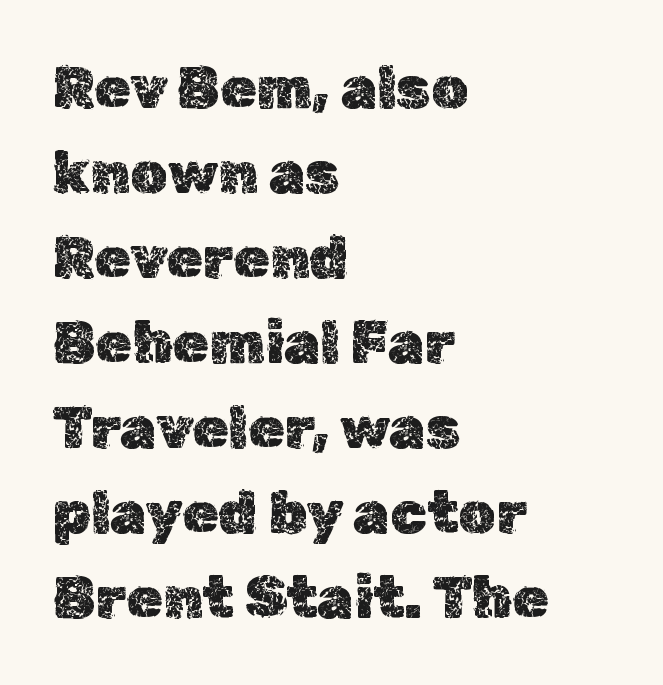
{"italic": "no", "width": "normal", "x_height": "medium", "monospaced": "no", "underline": "no", "align": "left", "line_spacing": "normal", "line_spacing_ratio": 1.44, "letter_spacing": "normal", "letter_spacing_em": 0.0, "glyph_px": 59}
